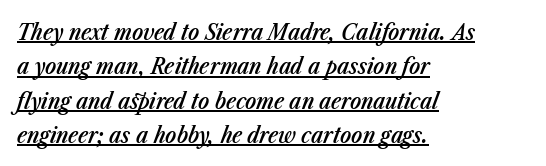
{"italic": "yes", "lean": "right", "slant_degrees": 23, "bold": "semi", "underline": "yes", "align": "left", "line_spacing": "normal", "line_spacing_ratio": 1.49, "letter_spacing": "normal", "letter_spacing_em": 0.0, "glyph_px": 23}
